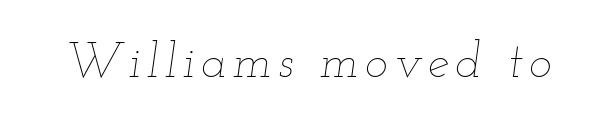
The image shows 48 px thin, wide type, italic (leaning right); set not underlined; low stroke contrast and a small x-height.
